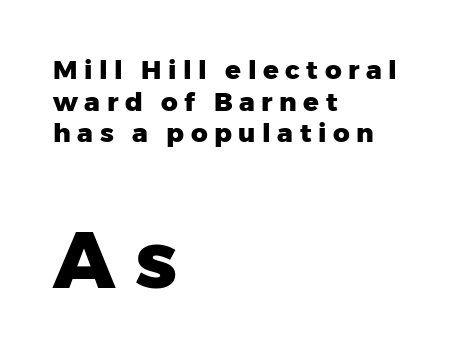
The image shows 79 px heavy sans-serif type, upright; set left-aligned, line spacing 1.22x, unusually wide letter spacing (+0.25 em), not underlined; the second (bottom) block is 3.04x larger; low stroke contrast and a medium x-height.
